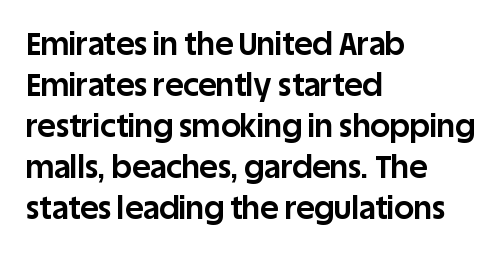
Q: Is the text bold? A: Yes.
Q: Is the text italic (slanted)? A: No, it is upright.
Q: Is the typeface a serif or a sans-serif typeface? A: Sans-serif.
Q: Is the text underlined? A: No.
Q: How is the paragraph aligned? A: Left-aligned.
Q: Is the spacing between letters normal or unusually wide? A: Normal.
Q: Is the spacing between lines tight, normal or loose? A: Normal.
Q: Width (condensed, normal, or wide)? A: Normal.
Q: Stroke contrast? A: Low.
Q: x-height? A: Large.
Q: Monospaced? A: No.
